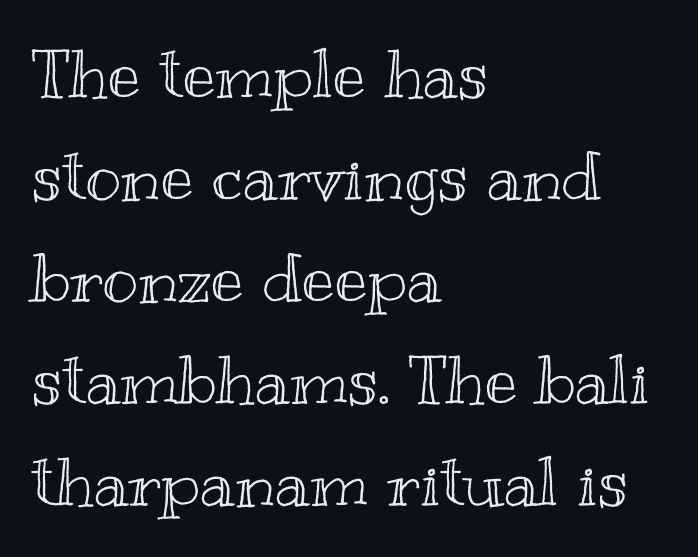
Q: Is the text italic (slanted)? A: No, it is upright.
Q: Is the text underlined? A: No.
Q: How is the paragraph aligned? A: Left-aligned.
Q: Is the spacing between letters normal or unusually wide? A: Normal.
Q: Is the spacing between lines tight, normal or loose? A: Normal.
Q: Width (condensed, normal, or wide)? A: Wide.
Q: x-height? A: Small.
Q: Monospaced? A: No.
